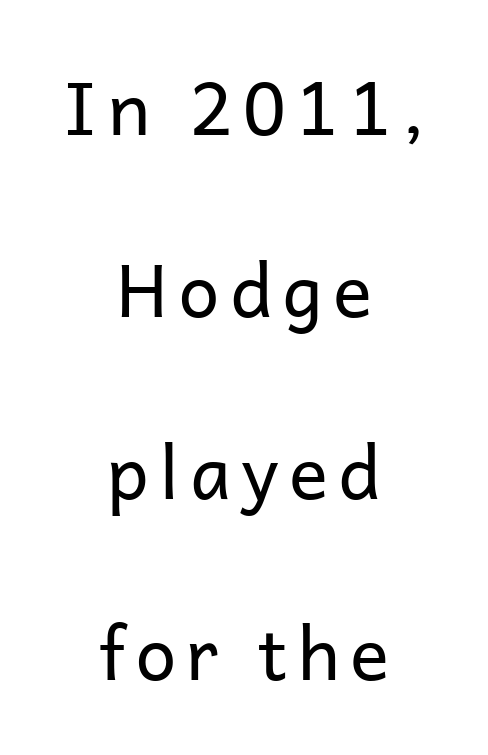
{"serif": "no", "italic": "no", "bold": "no", "weight": "regular", "width": "normal", "stroke_contrast": "low", "x_height": "medium", "monospaced": "no", "underline": "no", "align": "center", "line_spacing": "loose", "line_spacing_ratio": 2.49, "glyph_px": 73}
